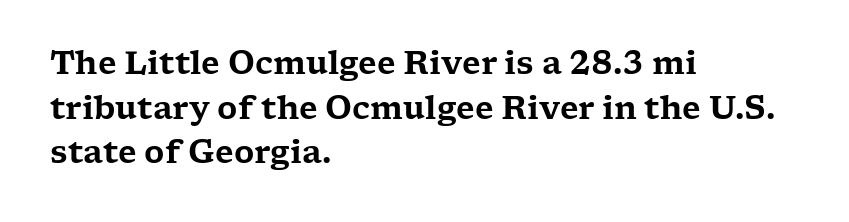
Q: Is the text italic (slanted)? A: No, it is upright.
Q: Is the typeface a serif or a sans-serif typeface? A: Serif.
Q: Is the text underlined? A: No.
Q: How is the paragraph aligned? A: Left-aligned.
Q: Is the spacing between letters normal or unusually wide? A: Normal.
Q: Is the spacing between lines tight, normal or loose? A: Normal.
Q: Width (condensed, normal, or wide)? A: Wide.
Q: Stroke contrast? A: Low.
Q: x-height? A: Medium.
Q: Monospaced? A: No.
